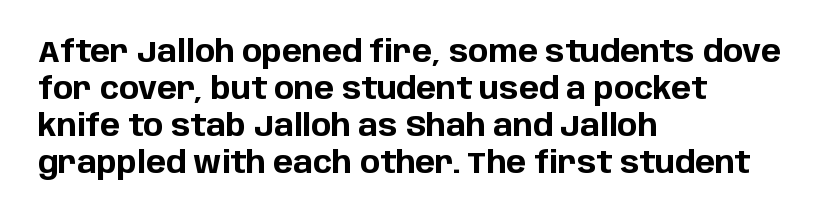
Q: Is the text bold? A: Yes.
Q: Is the text italic (slanted)? A: No, it is upright.
Q: Is the typeface a serif or a sans-serif typeface? A: Sans-serif.
Q: Is the text underlined? A: No.
Q: How is the paragraph aligned? A: Left-aligned.
Q: Is the spacing between letters normal or unusually wide? A: Normal.
Q: Width (condensed, normal, or wide)? A: Normal.
Q: Stroke contrast? A: Low.
Q: x-height? A: Large.
Q: Monospaced? A: No.
